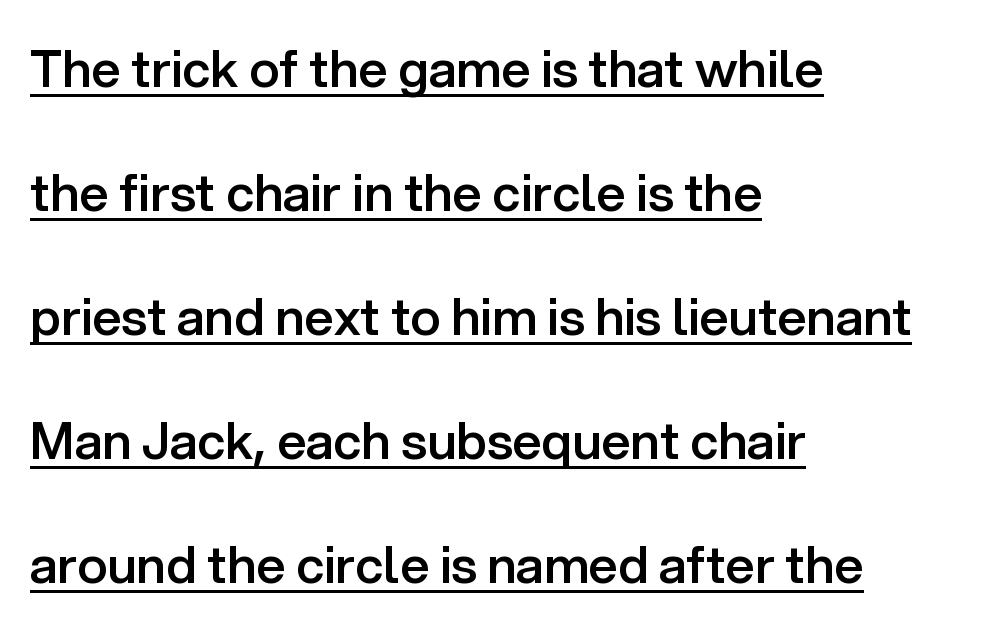
The passage shown is underscored from start to finish. Observe the absence of serifs on each vertical stroke in this sample. The characters look somewhat weighty, a semibold short of true bold. Characters remain perfectly vertical along every line. This sample uses plain, unmodified letter spacing.
